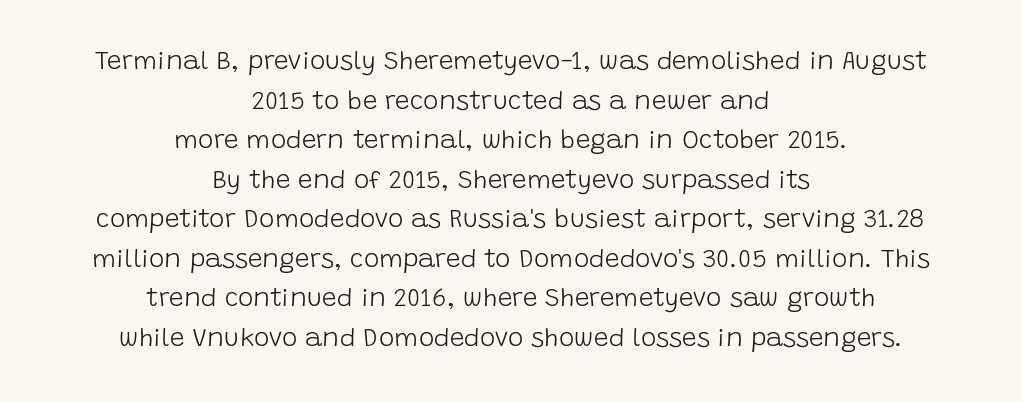
Q: Is the text bold? A: No.
Q: Is the text italic (slanted)? A: No, it is upright.
Q: Is the text underlined? A: No.
Q: How is the paragraph aligned? A: Centered.
Q: Is the spacing between letters normal or unusually wide? A: Normal.
Q: Is the spacing between lines tight, normal or loose? A: Normal.
